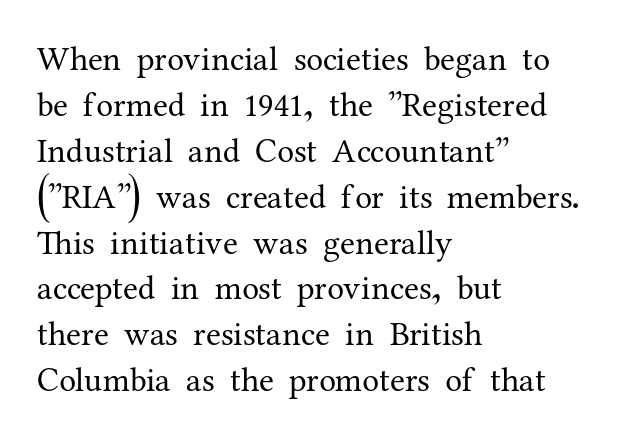
Q: Is the text bold? A: No.
Q: Is the text italic (slanted)? A: No, it is upright.
Q: Is the typeface a serif or a sans-serif typeface? A: Serif.
Q: Is the text underlined? A: No.
Q: How is the paragraph aligned? A: Left-aligned.
Q: Is the spacing between letters normal or unusually wide? A: Normal.
Q: Is the spacing between lines tight, normal or loose? A: Normal.
Q: Width (condensed, normal, or wide)? A: Normal.
Q: Stroke contrast? A: Medium.
Q: x-height? A: Medium.
Q: Monospaced? A: No.
